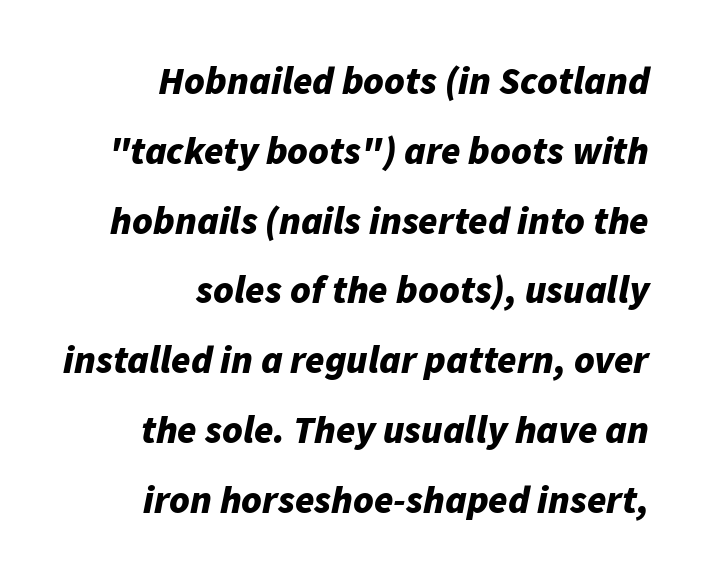
{"italic": "yes", "lean": "right", "slant_degrees": 11, "bold": "yes", "weight": "bold", "width": "normal", "stroke_contrast": "low", "x_height": "medium", "monospaced": "no", "underline": "no", "align": "right", "line_spacing_ratio": 1.79, "letter_spacing": "normal", "letter_spacing_em": 0.0, "glyph_px": 39}
